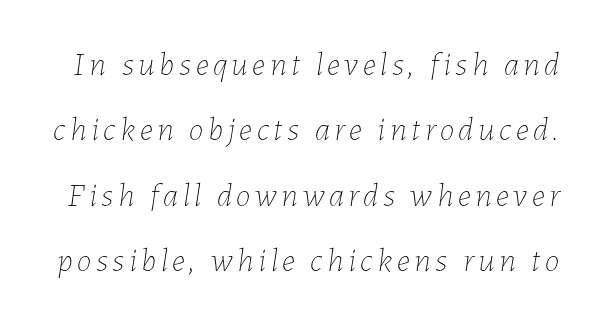
{"italic": "yes", "lean": "right", "slant_degrees": 7, "bold": "no", "weight": "thin", "width": "normal", "stroke_contrast": "low", "x_height": "medium", "monospaced": "no", "underline": "no", "line_spacing": "loose", "line_spacing_ratio": 1.98, "glyph_px": 33}
